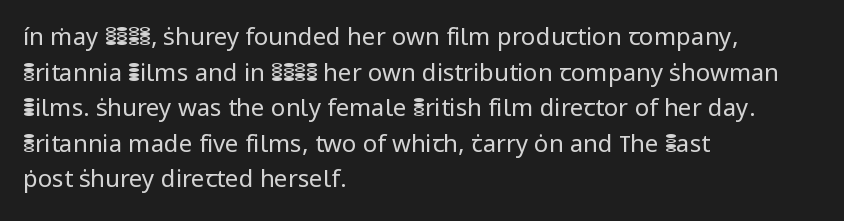
No italicization has been applied; the sample stays upright. Each line starts at the same left margin while the right side varies. Weight: regular or lighter. Compared with typical paragraphs, the rows here are spaced about the same. No extra tracking has been applied to these lines. Any mark beneath the type? The region is blank.
